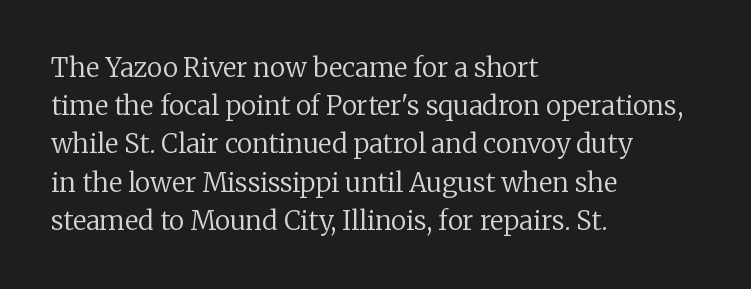
Q: Is the text bold? A: No.
Q: Is the text italic (slanted)? A: No, it is upright.
Q: Is the text underlined? A: No.
Q: How is the paragraph aligned? A: Left-aligned.
Q: Is the spacing between letters normal or unusually wide? A: Normal.
Q: Is the spacing between lines tight, normal or loose? A: Normal.
